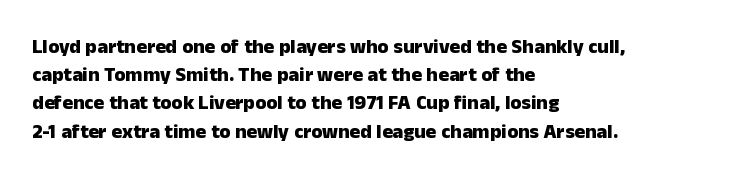
The image shows 20 px bold type, upright; set left-aligned, normal line spacing (1.41x), normal letter spacing, not underlined.
